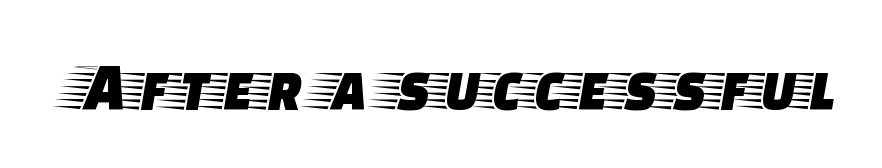
Q: Is the text italic (slanted)? A: Yes.
Q: Is the typeface a serif or a sans-serif typeface? A: Serif.
Q: Is the text underlined? A: No.
Q: Is the spacing between letters normal or unusually wide? A: Normal.
Q: Width (condensed, normal, or wide)? A: Wide.
Q: Stroke contrast? A: Low.
Q: x-height? A: Large.
Q: Monospaced? A: No.
